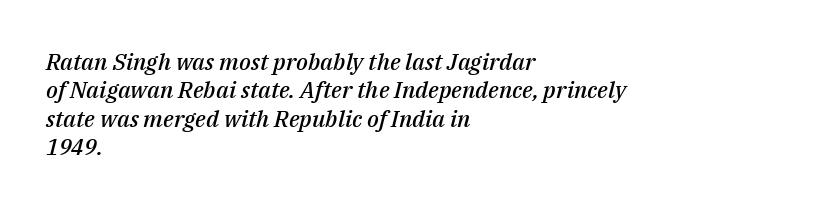
Q: Is the text bold? A: Semi-bold.
Q: Is the text italic (slanted)? A: Yes, it leans right by about 14 degrees.
Q: Is the text underlined? A: No.
Q: How is the paragraph aligned? A: Left-aligned.
Q: Is the spacing between letters normal or unusually wide? A: Normal.
